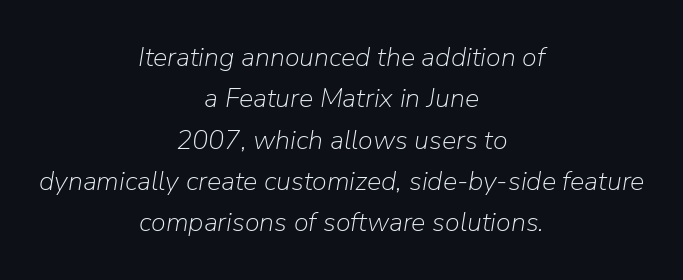
{"italic": "yes", "lean": "right", "slant_degrees": 9, "bold": "no", "underline": "no", "align": "center", "line_spacing": "normal", "line_spacing_ratio": 1.53, "letter_spacing": "normal", "letter_spacing_em": 0.0, "glyph_px": 27}
